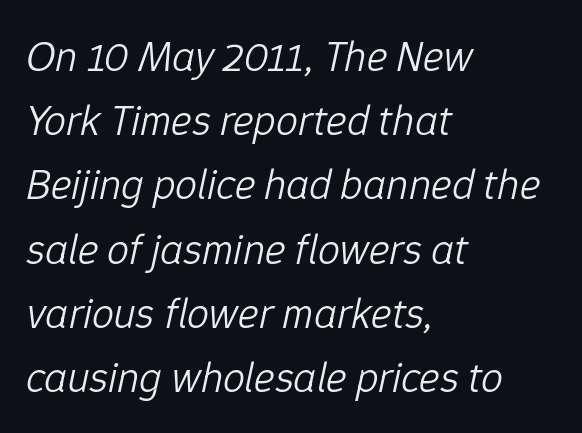
The image shows 44 px light type, italic (leaning right); set left-aligned, normal line spacing (1.46x), normal letter spacing, not underlined; low stroke contrast and a medium x-height.
